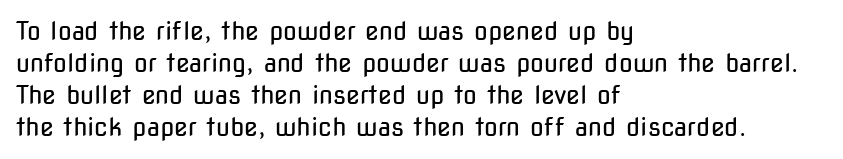
Glance below the letters and you will spot only blank space. The weight tops out at a normal text grade. Teacher's note: observe the even left margin — that is flush-left alignment. Interline gaps are of average width in this sample. In terms of posture, this sample is upright.
